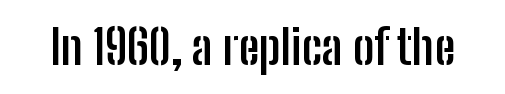
Italic? Not at all — the glyphs are vertical. Do the characters align in a grid? No, the font is proportional. Students, note that the glyphs here touch the page at normal intervals. Summary of weight: heavy, a full bold.
